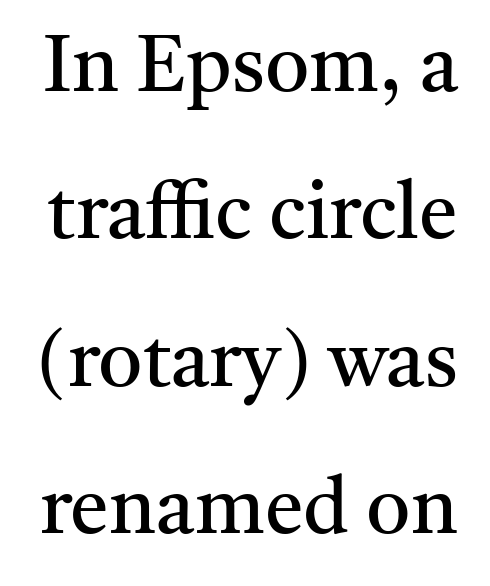
The image shows 78 px regular-weight serif type, upright; set line spacing 1.89x, normal letter spacing, not underlined; medium stroke contrast and a medium x-height.
